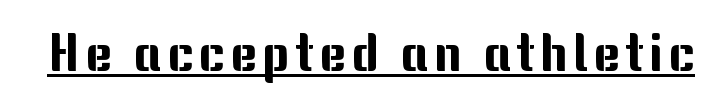
No feet cap the strokes, marking this as sans-serif type. Somebody hit Ctrl+U on this one — the words are underlined. Upright lettering throughout. Character widths vary here, with narrow letters taking less room than wide ones.
